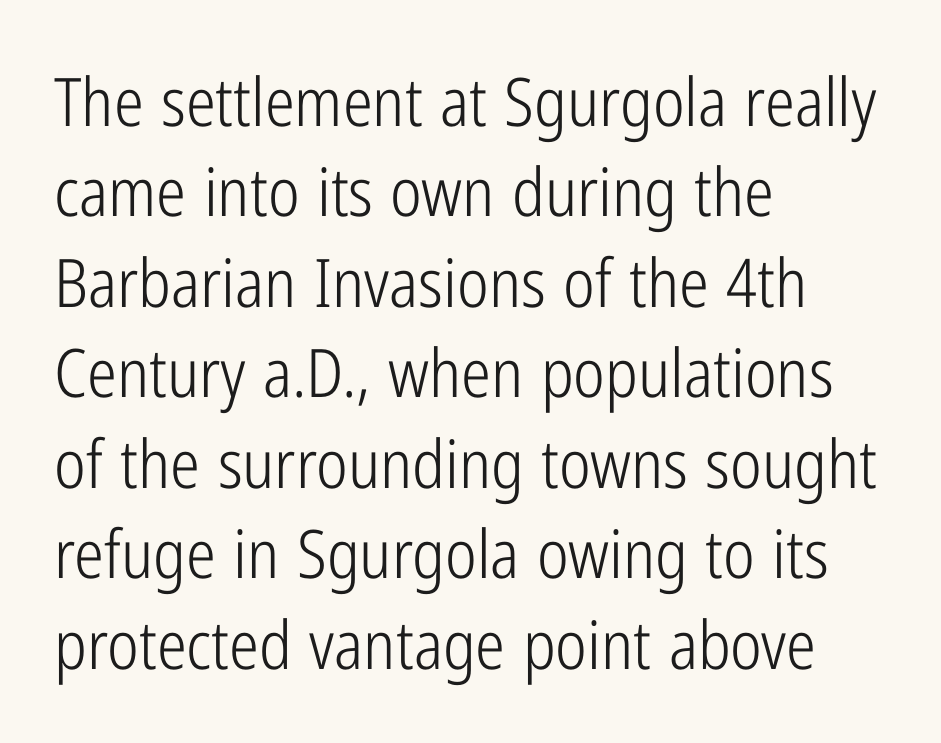
The image shows 67 px light, condensed sans-serif type, upright; set left-aligned, normal line spacing (1.35x), normal letter spacing, not underlined; low stroke contrast and a medium x-height.
